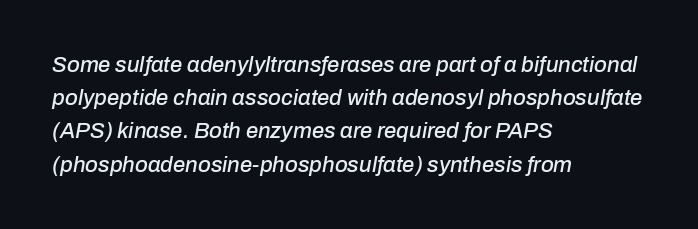
The image shows 22 px text type, italic (leaning right); set left-aligned, normal line spacing (1.51x), normal letter spacing, not underlined.
